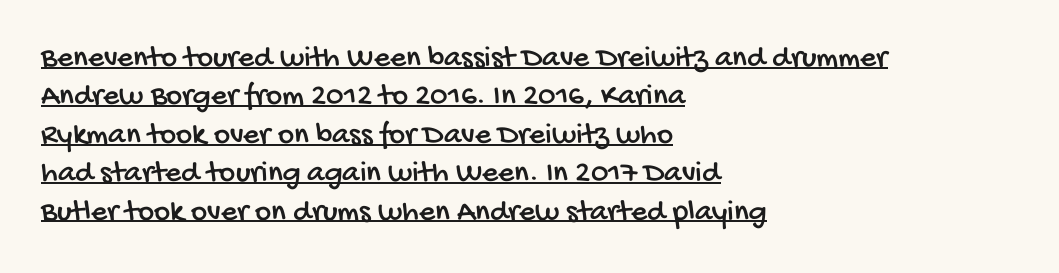
The passage is arranged the way most books set body copy — flush left. How are the letters spaced? Ordinarily, with no added tracking. The characters display no serif detailing; their extremities are plain. These lines are rendered in a variable-pitch font. The words here are underlined.
